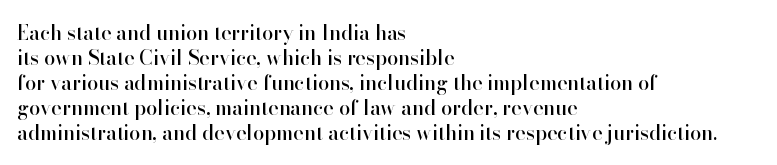
The space between consecutive lines is moderate. The area under the type is left untouched. The letters sit at their default tracking, neither squeezed nor spread. If you drew a line through each stem, it would be perfectly vertical. This rendering uses left alignment, leaving the right contour irregular.
